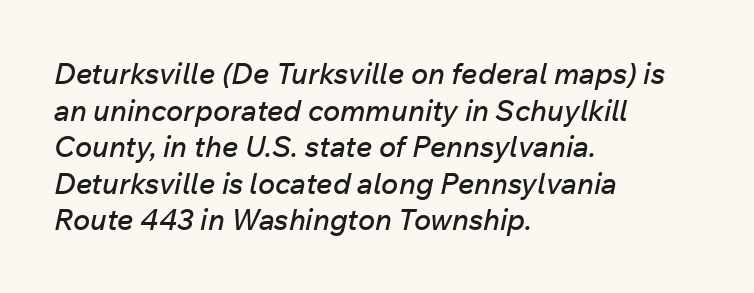
{"italic": "yes", "lean": "right", "slant_degrees": 12, "width": "normal", "stroke_contrast": "low", "x_height": "medium", "monospaced": "no", "underline": "no", "align": "left", "line_spacing": "normal", "line_spacing_ratio": 1.26, "letter_spacing": "normal", "letter_spacing_em": 0.0, "glyph_px": 29}
